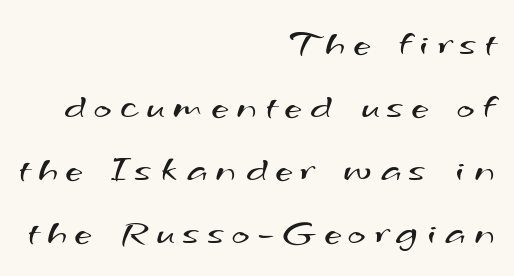
Underlining? Definitely not there. Weight: regular or lighter. Looks like regular typesetting: each glyph gets only the width it needs. Each new line begins a customary step beneath the previous one.
